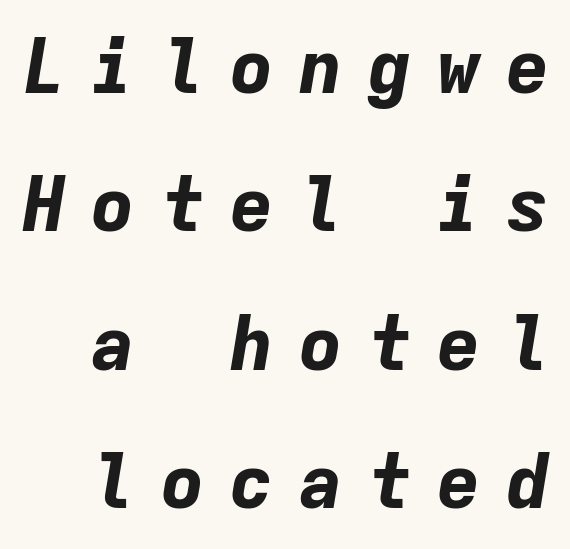
Q: Is the text bold? A: Yes.
Q: Is the text italic (slanted)? A: Yes, it leans right by about 9 degrees.
Q: Is the text underlined? A: No.
Q: Is the spacing between letters normal or unusually wide? A: Unusually wide.
Q: Width (condensed, normal, or wide)? A: Normal.
Q: Stroke contrast? A: Low.
Q: x-height? A: Medium.
Q: Monospaced? A: Yes.
